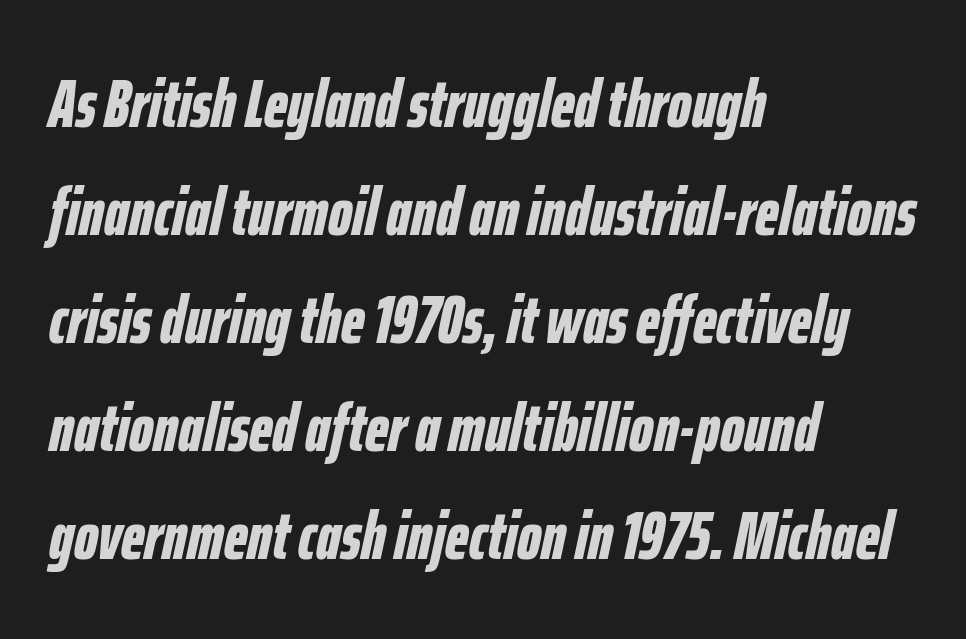
Q: Is the text bold? A: Yes.
Q: Is the text italic (slanted)? A: Yes, it leans right by about 12 degrees.
Q: Is the text underlined? A: No.
Q: How is the paragraph aligned? A: Left-aligned.
Q: Is the spacing between letters normal or unusually wide? A: Normal.
Q: Is the spacing between lines tight, normal or loose? A: Normal.
Q: Width (condensed, normal, or wide)? A: Condensed.
Q: Stroke contrast? A: Low.
Q: x-height? A: Medium.
Q: Monospaced? A: No.
